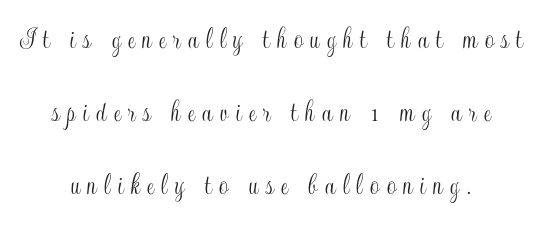
The image shows 32 px condensed type; set centered, loose line spacing (2.28x), unusually wide letter spacing (+0.23 em), not underlined; a small x-height.
